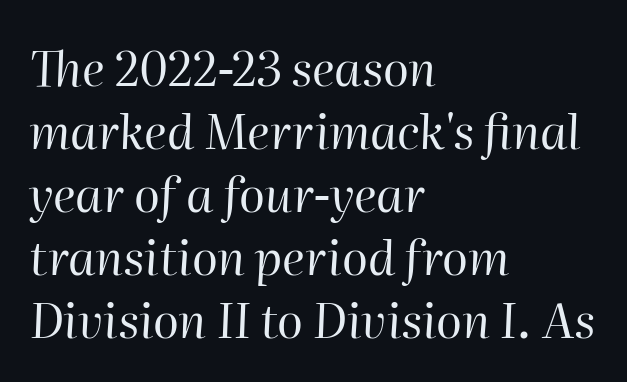
The image shows 48 px regular-weight type, italic (leaning right); set left-aligned, normal line spacing (1.31x), normal letter spacing, not underlined; high stroke contrast and a medium x-height.
